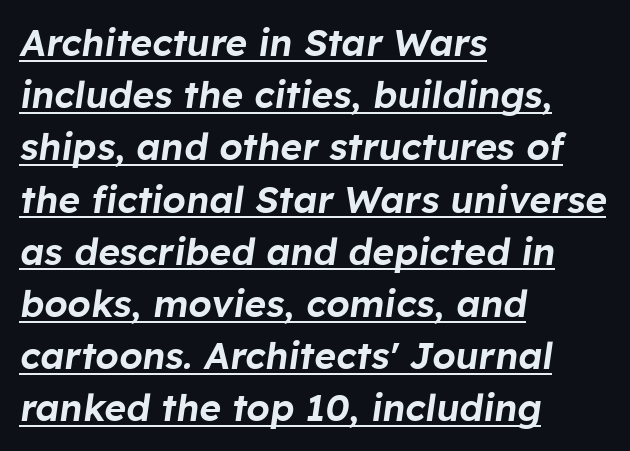
{"italic": "yes", "lean": "right", "slant_degrees": 8, "width": "normal", "stroke_contrast": "low", "x_height": "medium", "monospaced": "no", "underline": "yes", "align": "left", "line_spacing": "normal", "line_spacing_ratio": 1.41, "letter_spacing": "normal", "letter_spacing_em": 0.0, "glyph_px": 37}
